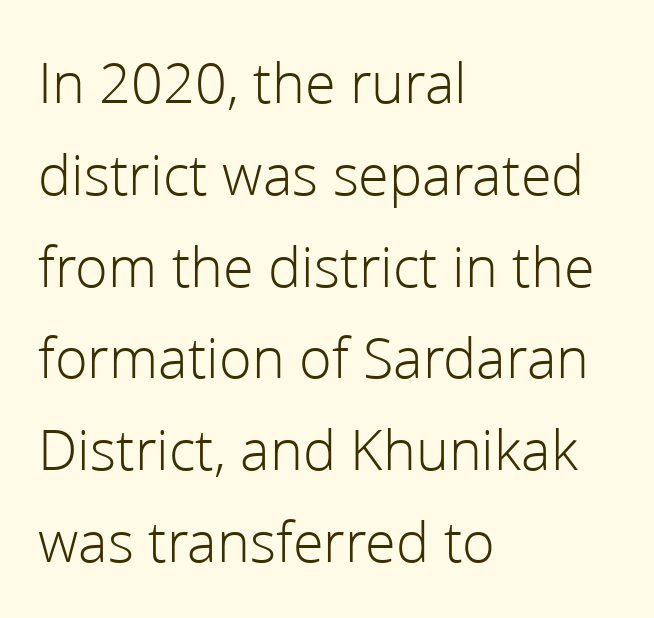
No feet cap the strokes, marking this as sans-serif type. Regarding leading, the lines here are spaced in the standard way. The strip under each line holds only bare page. This sample has the flowing, uneven cadence of proportional lettering.
